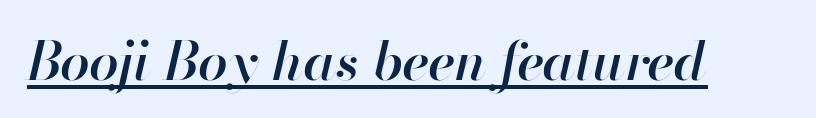
Q: Is the text bold? A: Semi-bold.
Q: Is the text italic (slanted)? A: Yes, it leans right by about 13 degrees.
Q: Is the text underlined? A: Yes.
Q: Is the spacing between letters normal or unusually wide? A: Normal.
Q: Width (condensed, normal, or wide)? A: Normal.
Q: Stroke contrast? A: High.
Q: x-height? A: Small.
Q: Monospaced? A: No.
